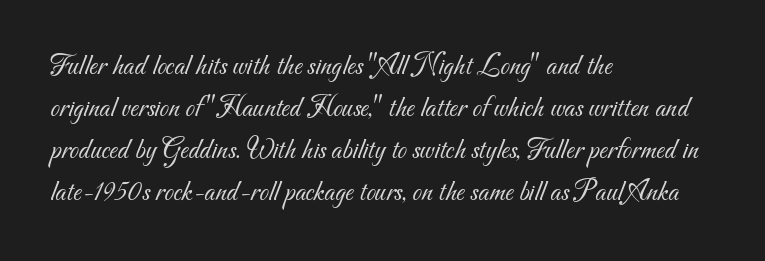
Q: Is the text bold? A: No.
Q: Is the typeface a serif or a sans-serif typeface? A: Sans-serif.
Q: Is the text underlined? A: No.
Q: How is the paragraph aligned? A: Left-aligned.
Q: Is the spacing between letters normal or unusually wide? A: Normal.
Q: Is the spacing between lines tight, normal or loose? A: Normal.
Q: Width (condensed, normal, or wide)? A: Normal.
Q: Stroke contrast? A: Medium.
Q: x-height? A: Small.
Q: Monospaced? A: No.
